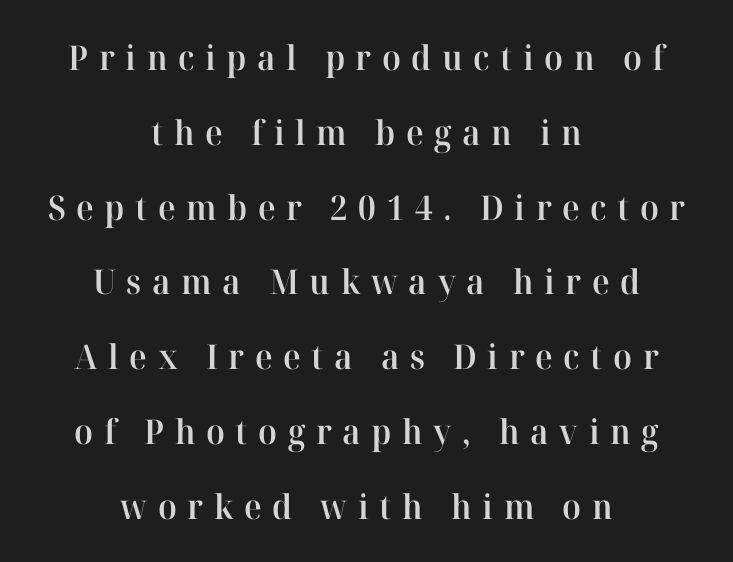
Q: Is the text bold? A: Semi-bold.
Q: Is the text italic (slanted)? A: No, it is upright.
Q: Is the typeface a serif or a sans-serif typeface? A: Serif.
Q: Is the text underlined? A: No.
Q: How is the paragraph aligned? A: Centered.
Q: Is the spacing between letters normal or unusually wide? A: Unusually wide.
Q: Is the spacing between lines tight, normal or loose? A: Loose.
Q: Width (condensed, normal, or wide)? A: Normal.
Q: Stroke contrast? A: High.
Q: x-height? A: Medium.
Q: Monospaced? A: No.
